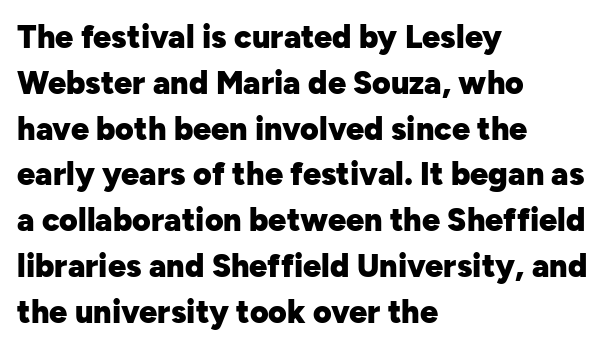
The horizontal fit of the characters is conventional and even. The passage shown is not underscored anywhere. Notice how the stems are strictly vertical — no italics here. Are there feet on the stems? There aren't — it's a sans. Heavy, bold letterforms.
